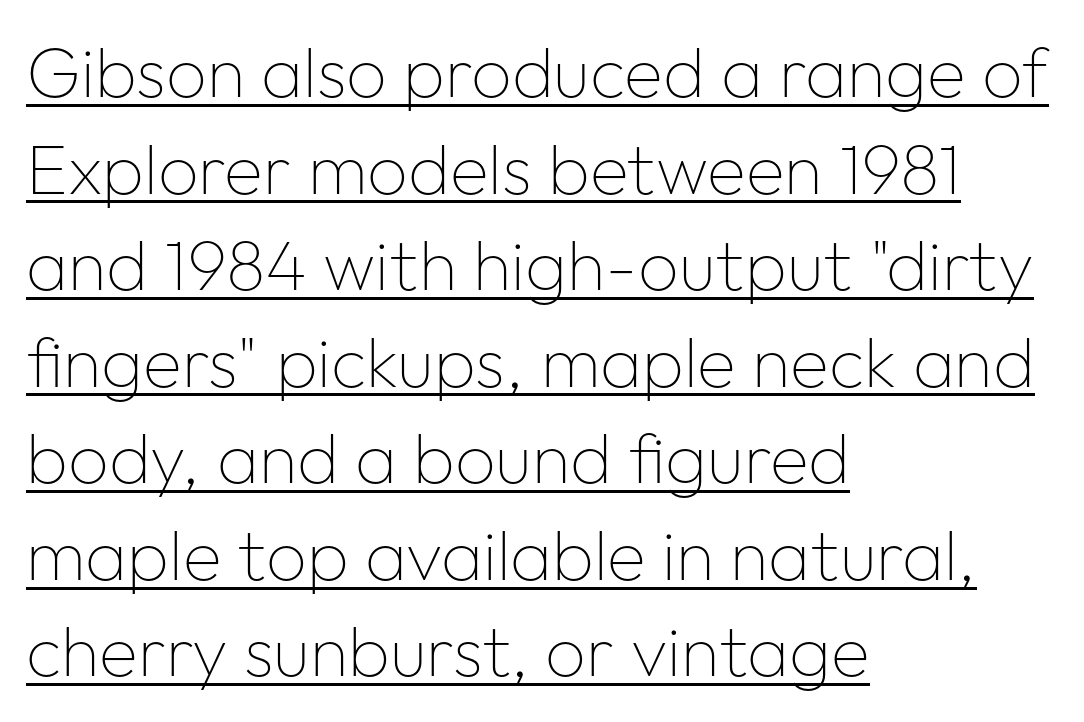
The image shows 71 px thin sans-serif type, upright; set left-aligned, normal line spacing (1.36x), normal letter spacing, underlined; low stroke contrast and a medium x-height.
